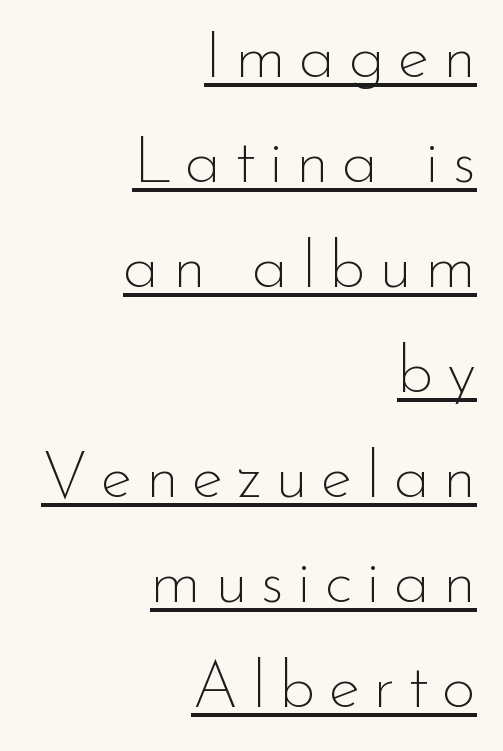
Q: Is the text bold? A: No.
Q: Is the text italic (slanted)? A: No, it is upright.
Q: Is the typeface a serif or a sans-serif typeface? A: Sans-serif.
Q: Is the text underlined? A: Yes.
Q: How is the paragraph aligned? A: Right-aligned.
Q: Is the spacing between letters normal or unusually wide? A: Unusually wide.
Q: Is the spacing between lines tight, normal or loose? A: Normal.
Q: Width (condensed, normal, or wide)? A: Normal.
Q: Stroke contrast? A: Low.
Q: x-height? A: Small.
Q: Monospaced? A: No.
